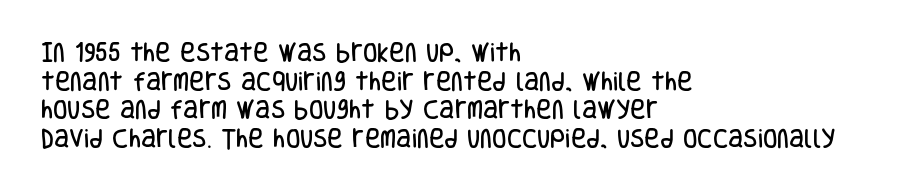
Q: Is the text italic (slanted)? A: No, it is upright.
Q: Is the text underlined? A: No.
Q: How is the paragraph aligned? A: Left-aligned.
Q: Is the spacing between letters normal or unusually wide? A: Normal.
Q: Is the spacing between lines tight, normal or loose? A: Normal.
